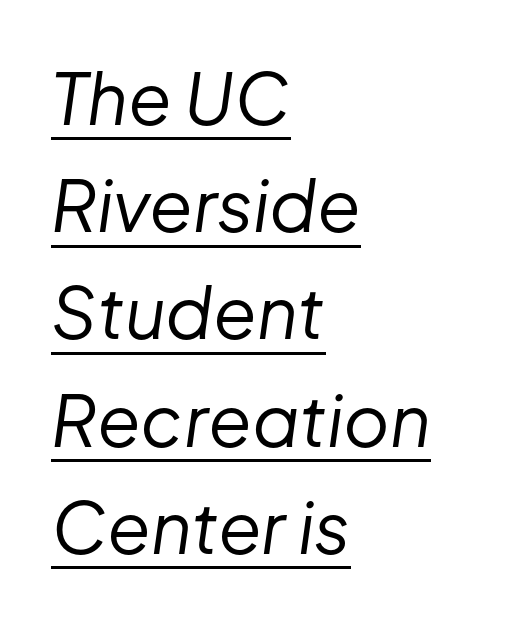
{"italic": "yes", "lean": "right", "slant_degrees": 8, "bold": "no", "weight": "regular", "width": "normal", "stroke_contrast": "low", "x_height": "medium", "monospaced": "no", "underline": "yes", "align": "left", "line_spacing": "normal", "line_spacing_ratio": 1.51, "letter_spacing": "normal", "letter_spacing_em": 0.0, "glyph_px": 71}
